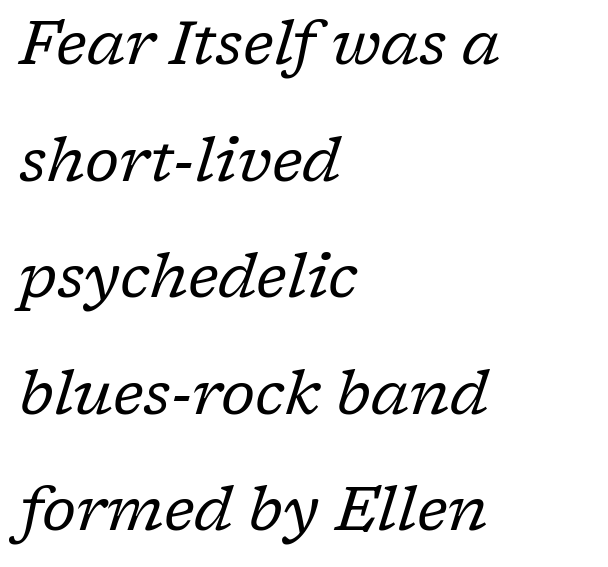
{"serif": "yes", "italic": "yes", "lean": "right", "slant_degrees": 17, "bold": "no", "weight": "regular", "width": "normal", "stroke_contrast": "low", "x_height": "medium", "monospaced": "no", "underline": "no", "align": "left", "line_spacing": "loose", "line_spacing_ratio": 1.91, "letter_spacing": "normal", "letter_spacing_em": 0.0, "glyph_px": 61}
